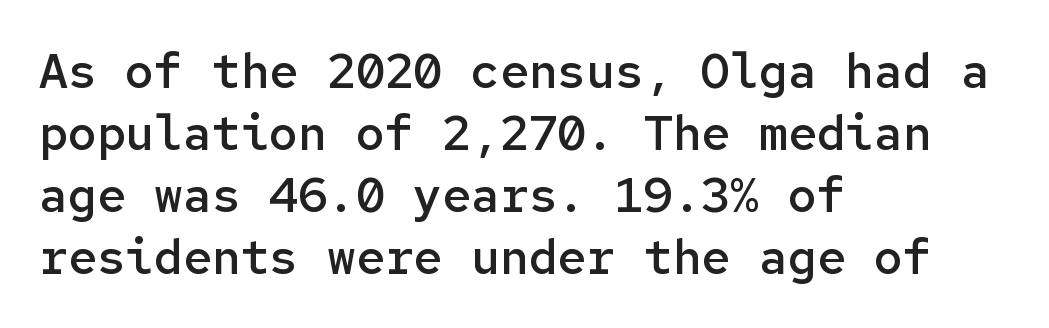
{"serif": "no", "italic": "no", "bold": "semi", "weight": "semibold", "width": "normal", "stroke_contrast": "low", "x_height": "medium", "monospaced": "yes", "underline": "no", "align": "left", "line_spacing": "normal", "line_spacing_ratio": 1.29, "letter_spacing": "normal", "letter_spacing_em": 0.0, "glyph_px": 48}
